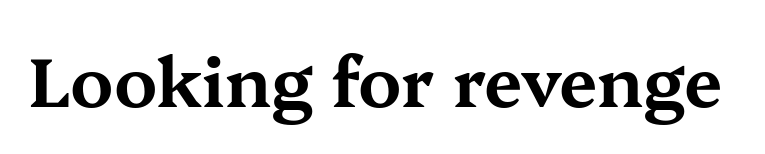
{"serif": "yes", "italic": "no", "width": "wide", "stroke_contrast": "medium", "x_height": "medium", "monospaced": "no", "underline": "no", "letter_spacing": "normal", "letter_spacing_em": 0.0, "glyph_px": 69}
